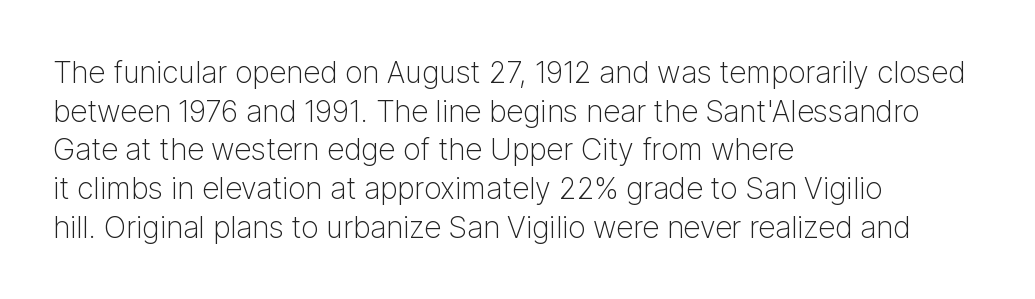
Q: Is the text bold? A: No.
Q: Is the text italic (slanted)? A: No, it is upright.
Q: Is the typeface a serif or a sans-serif typeface? A: Sans-serif.
Q: Is the text underlined? A: No.
Q: How is the paragraph aligned? A: Left-aligned.
Q: Is the spacing between letters normal or unusually wide? A: Normal.
Q: Is the spacing between lines tight, normal or loose? A: Normal.
Q: Width (condensed, normal, or wide)? A: Normal.
Q: Stroke contrast? A: Low.
Q: x-height? A: Medium.
Q: Monospaced? A: No.
